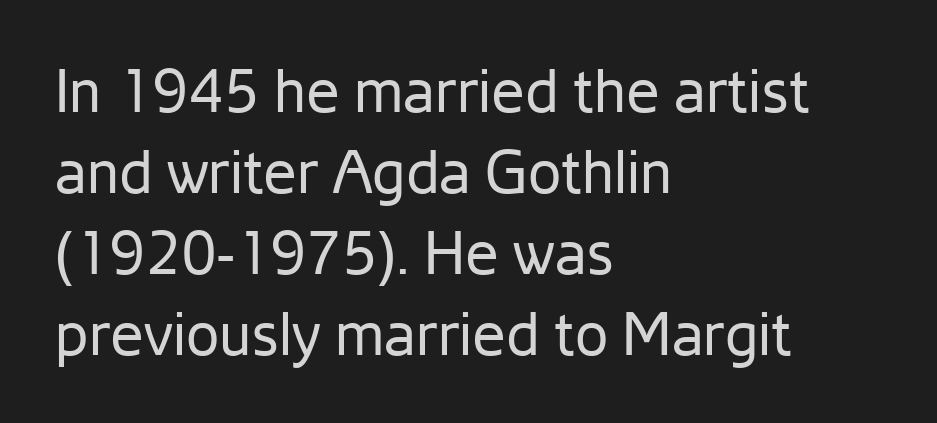
{"serif": "no", "italic": "no", "bold": "no", "weight": "regular", "width": "normal", "stroke_contrast": "low", "x_height": "medium", "monospaced": "no", "underline": "no", "align": "left", "line_spacing": "normal", "line_spacing_ratio": 1.35, "letter_spacing": "normal", "letter_spacing_em": 0.0, "glyph_px": 60}
